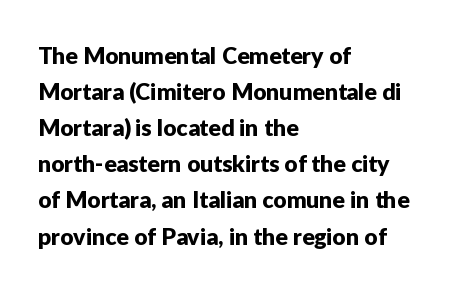
Q: Is the text italic (slanted)? A: No, it is upright.
Q: Is the text underlined? A: No.
Q: How is the paragraph aligned? A: Left-aligned.
Q: Is the spacing between letters normal or unusually wide? A: Normal.
Q: Is the spacing between lines tight, normal or loose? A: Normal.
